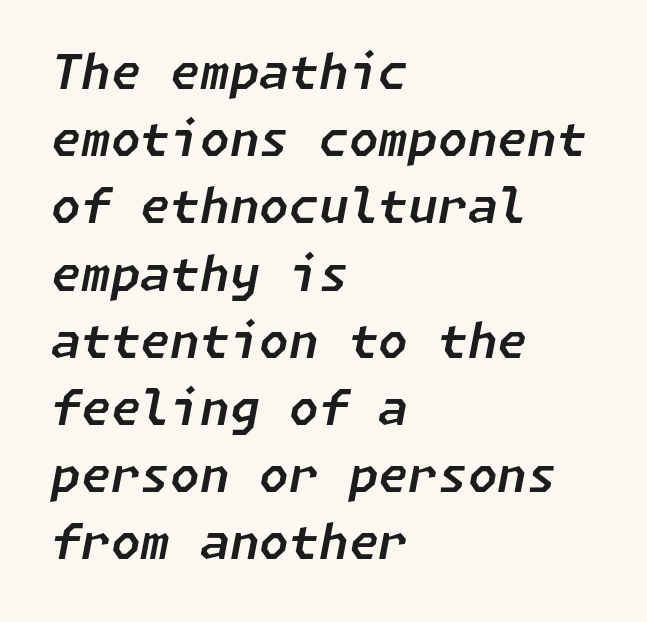
{"italic": "yes", "lean": "right", "slant_degrees": 11, "width": "normal", "stroke_contrast": "low", "x_height": "medium", "underline": "no", "align": "left", "line_spacing": "normal", "line_spacing_ratio": 1.4, "letter_spacing": "normal", "letter_spacing_em": 0.0, "glyph_px": 48}
